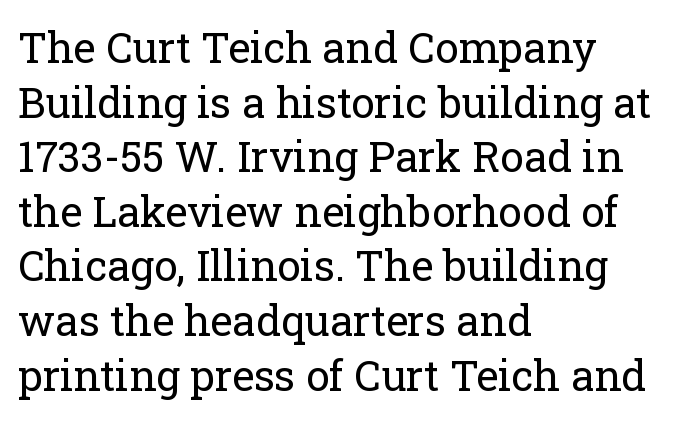
Q: Is the text bold? A: No.
Q: Is the text italic (slanted)? A: No, it is upright.
Q: Is the typeface a serif or a sans-serif typeface? A: Serif.
Q: Is the text underlined? A: No.
Q: How is the paragraph aligned? A: Left-aligned.
Q: Is the spacing between letters normal or unusually wide? A: Normal.
Q: Is the spacing between lines tight, normal or loose? A: Normal.
Q: Width (condensed, normal, or wide)? A: Normal.
Q: Stroke contrast? A: Low.
Q: x-height? A: Medium.
Q: Monospaced? A: No.
